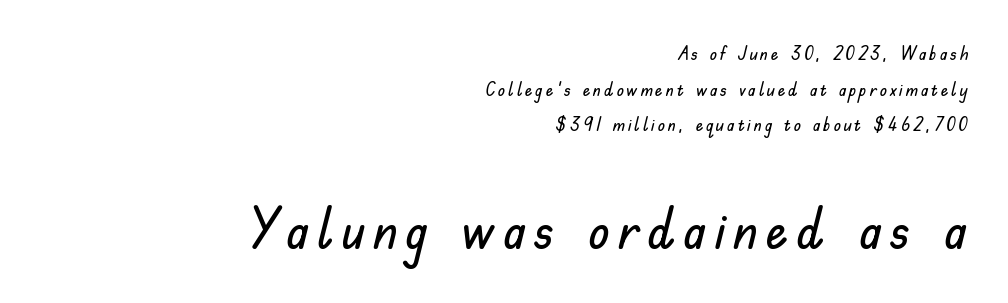
Typesetter's note — lower block bumped up in size, upper block left smaller. Does the copy run flush right? Yes — the right margin is perfectly even. Anything drawn beneath the words? Only blank space. Do the characters align in a grid? No, the font is proportional. The glyphs in this specimen are sans serif.
